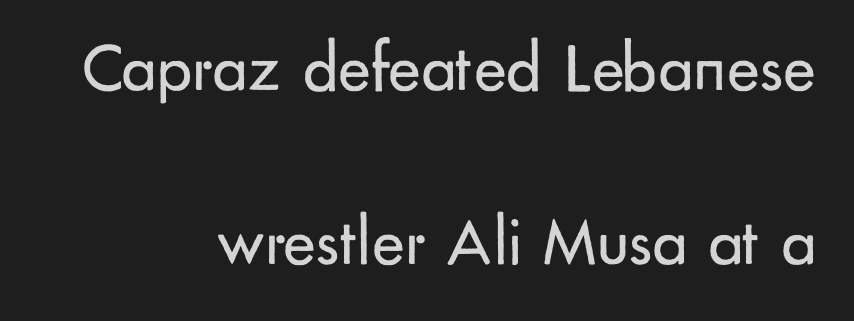
{"serif": "no", "italic": "no", "bold": "no", "weight": "regular", "width": "normal", "stroke_contrast": "low", "x_height": "small", "monospaced": "no", "underline": "no", "align": "right", "line_spacing": "loose", "line_spacing_ratio": 2.48, "letter_spacing": "normal", "letter_spacing_em": 0.0, "glyph_px": 70}
